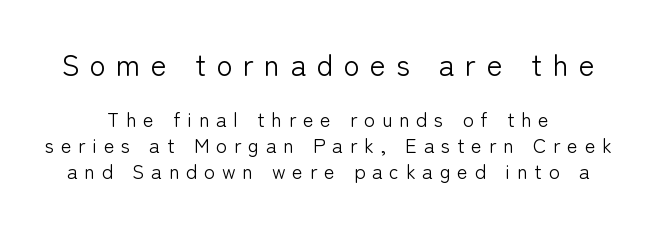
The face used here appears at its bigger size in the upper chunk. The glyphs in this specimen are sans serif. A bare baseline throughout the passage. The rendering uses natural spacing where letterforms have individual widths.
